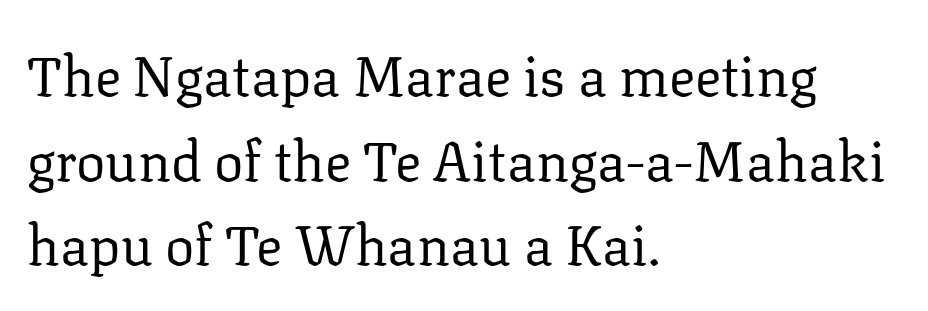
Q: Is the text bold? A: No.
Q: Is the text italic (slanted)? A: No, it is upright.
Q: Is the typeface a serif or a sans-serif typeface? A: Serif.
Q: Is the text underlined? A: No.
Q: How is the paragraph aligned? A: Left-aligned.
Q: Is the spacing between letters normal or unusually wide? A: Normal.
Q: Is the spacing between lines tight, normal or loose? A: Normal.
Q: Width (condensed, normal, or wide)? A: Normal.
Q: Stroke contrast? A: Low.
Q: x-height? A: Medium.
Q: Monospaced? A: No.
